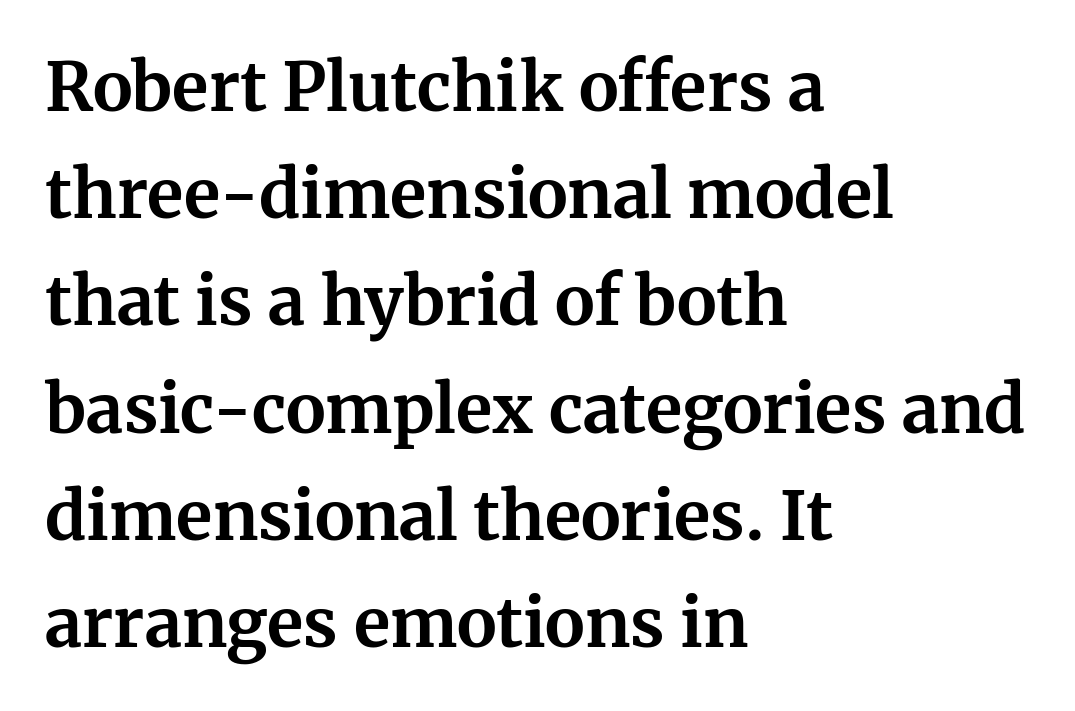
Q: Is the text bold? A: Yes.
Q: Is the text italic (slanted)? A: No, it is upright.
Q: Is the typeface a serif or a sans-serif typeface? A: Serif.
Q: Is the text underlined? A: No.
Q: How is the paragraph aligned? A: Left-aligned.
Q: Is the spacing between letters normal or unusually wide? A: Normal.
Q: Is the spacing between lines tight, normal or loose? A: Normal.
Q: Width (condensed, normal, or wide)? A: Normal.
Q: Stroke contrast? A: Medium.
Q: x-height? A: Medium.
Q: Monospaced? A: No.
